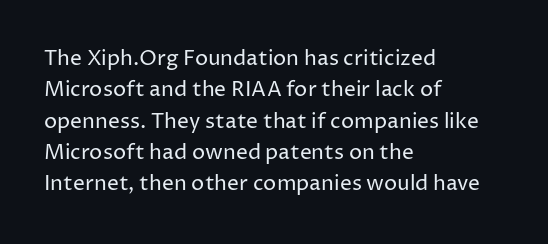
Ordinary non-slanted type is in use. Honestly, the row spacing looks completely unremarkable. These lines keep a tight, regular rhythm from letter to letter. These lines stack with their left ends in a neat column.
